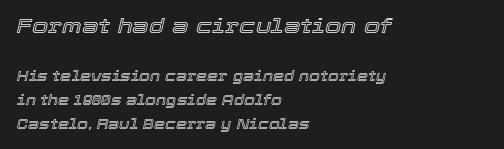
Q: Is the text italic (slanted)? A: Yes, it leans right by about 12 degrees.
Q: Is the text underlined? A: No.
Q: How is the paragraph aligned? A: Left-aligned.
Q: Is the spacing between letters normal or unusually wide? A: Normal.
Q: Which block of text is set in a larger size, the first (top) or the second (bottom)? A: The first (top) one.
